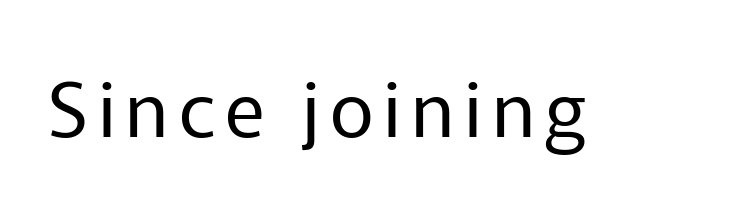
The image shows 76 px regular-weight sans-serif type, upright; set not underlined; low stroke contrast and a medium x-height.
